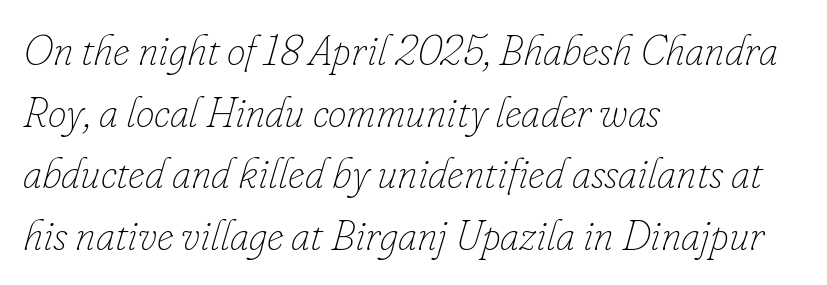
The rendering uses natural spacing where letterforms have individual widths. Nobody touched the tracking dial on this one. Unmarked baselines from the first word to the last. The typesetting does not lean heavy: it is not bold. Honestly, the row spacing looks completely unremarkable. Horizontal alignment here is leftward, the default for most running prose.
